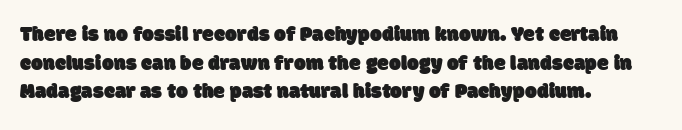
{"underline": "no", "align": "left", "line_spacing": "normal", "line_spacing_ratio": 1.36, "letter_spacing": "normal", "letter_spacing_em": 0.0, "glyph_px": 21}
